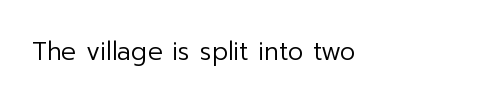
Q: Is the text bold? A: No.
Q: Is the text italic (slanted)? A: No, it is upright.
Q: Is the text underlined? A: No.
Q: Is the spacing between letters normal or unusually wide? A: Normal.
